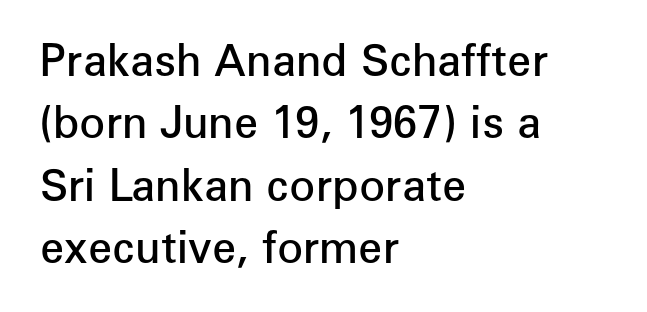
Q: Is the text bold? A: Semi-bold.
Q: Is the text italic (slanted)? A: No, it is upright.
Q: Is the typeface a serif or a sans-serif typeface? A: Sans-serif.
Q: Is the text underlined? A: No.
Q: How is the paragraph aligned? A: Left-aligned.
Q: Is the spacing between letters normal or unusually wide? A: Normal.
Q: Is the spacing between lines tight, normal or loose? A: Normal.
Q: Width (condensed, normal, or wide)? A: Normal.
Q: Stroke contrast? A: Low.
Q: x-height? A: Medium.
Q: Monospaced? A: No.
